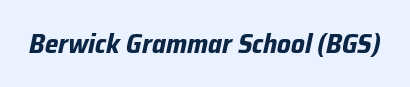
The image shows 27 px bold type, italic (leaning right); set normal letter spacing, not underlined.
